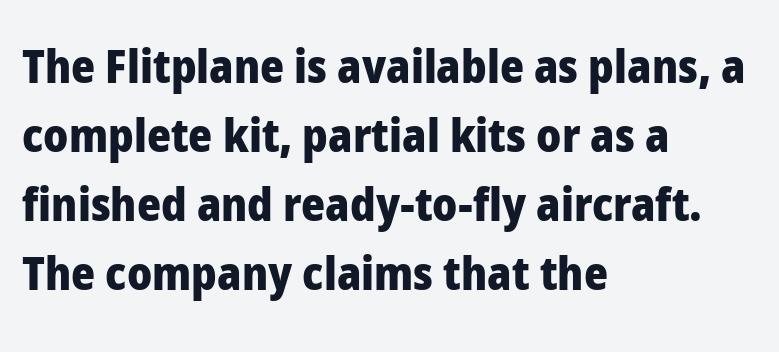
{"serif": "no", "italic": "no", "bold": "yes", "weight": "heavy", "width": "normal", "stroke_contrast": "low", "x_height": "medium", "monospaced": "no", "underline": "no", "align": "left", "line_spacing": "normal", "line_spacing_ratio": 1.5, "letter_spacing": "normal", "letter_spacing_em": 0.0, "glyph_px": 46}
